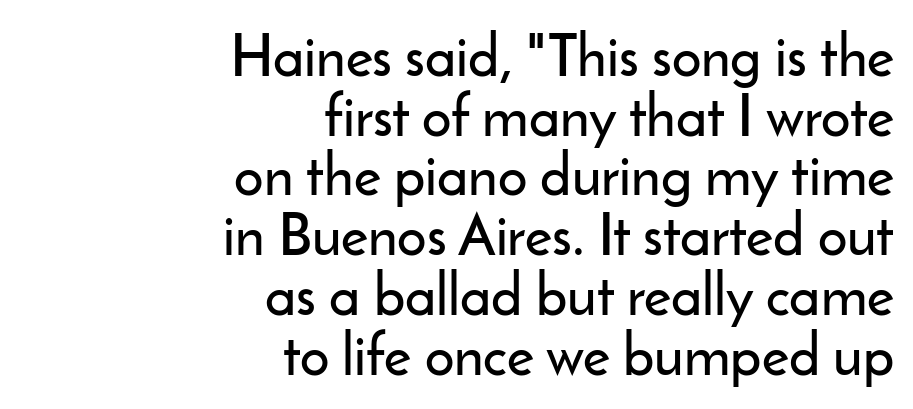
Q: Is the text italic (slanted)? A: No, it is upright.
Q: Is the typeface a serif or a sans-serif typeface? A: Sans-serif.
Q: Is the text underlined? A: No.
Q: How is the paragraph aligned? A: Right-aligned.
Q: Is the spacing between letters normal or unusually wide? A: Normal.
Q: Is the spacing between lines tight, normal or loose? A: Tight.
Q: Width (condensed, normal, or wide)? A: Normal.
Q: Stroke contrast? A: Low.
Q: x-height? A: Small.
Q: Monospaced? A: No.
